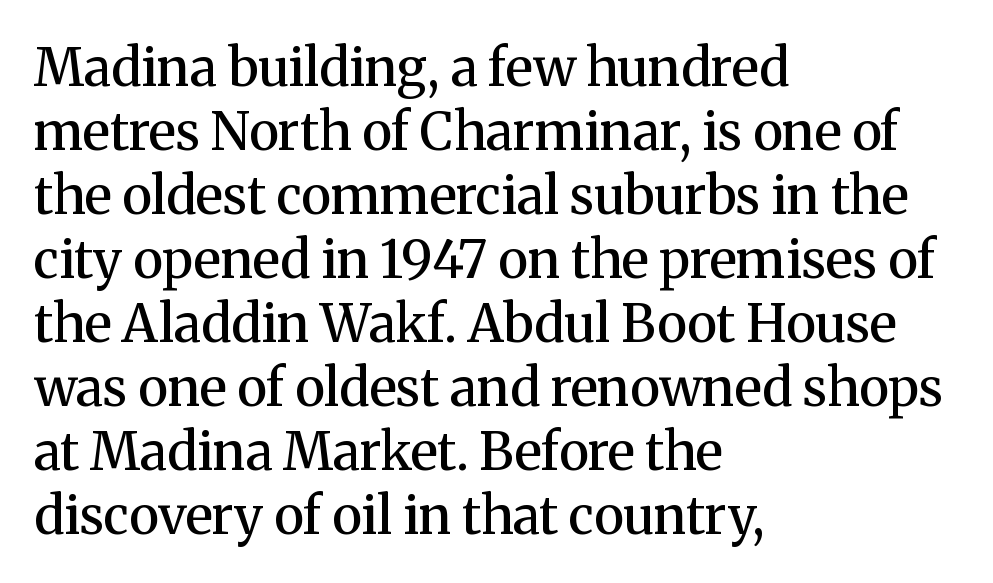
The image shows 52 px semibold serif type, upright; set left-aligned, line spacing 1.23x, normal letter spacing, not underlined; medium stroke contrast and a medium x-height.
